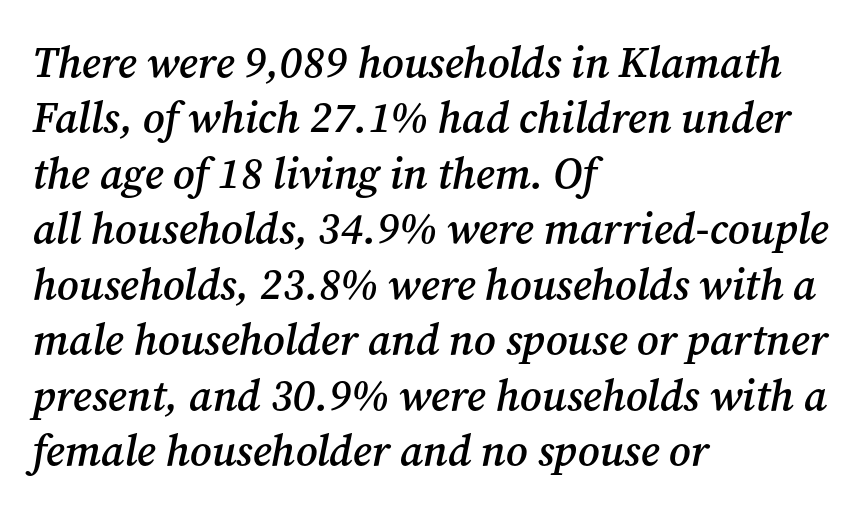
Style check: oblique. Font category for this specimen: serif. Underline: absent. The passage shown stacks its lines at a standard gap. The rag falls on the right side of this text block.
